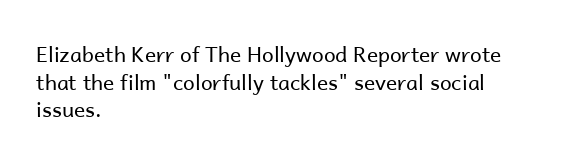
{"italic": "no", "bold": "no", "underline": "no", "align": "left", "line_spacing": "normal", "line_spacing_ratio": 1.32, "letter_spacing": "normal", "letter_spacing_em": 0.0, "glyph_px": 21}
